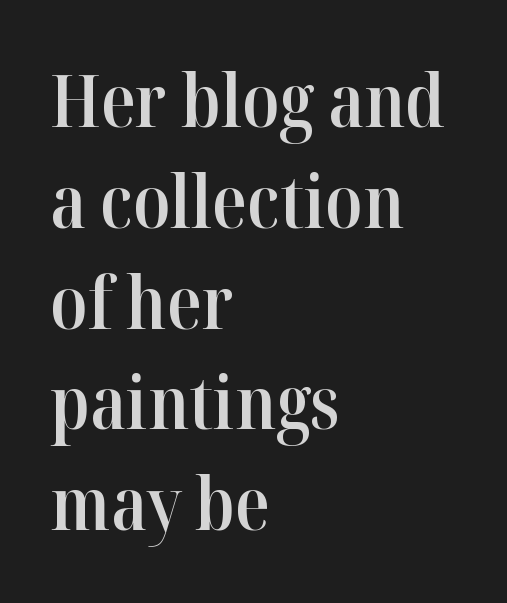
Q: Is the text bold? A: Semi-bold.
Q: Is the text italic (slanted)? A: No, it is upright.
Q: Is the typeface a serif or a sans-serif typeface? A: Serif.
Q: Is the text underlined? A: No.
Q: How is the paragraph aligned? A: Left-aligned.
Q: Is the spacing between letters normal or unusually wide? A: Normal.
Q: Is the spacing between lines tight, normal or loose? A: Normal.
Q: Width (condensed, normal, or wide)? A: Normal.
Q: Stroke contrast? A: High.
Q: x-height? A: Medium.
Q: Monospaced? A: No.
